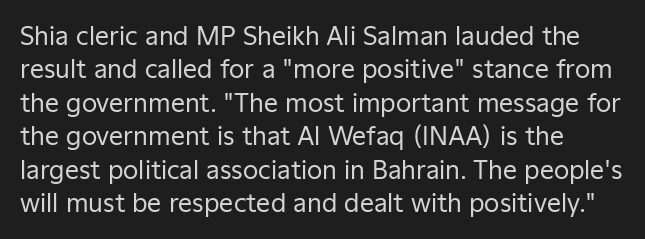
Notice how the stems are strictly vertical — no italics here. Clear beneath every line of the passage. Compared with typical paragraphs, the rows here are spaced about the same. The letters look calm and open, with moderate or lighter stems. Spacing between characters is what you'd get straight out of the box.
